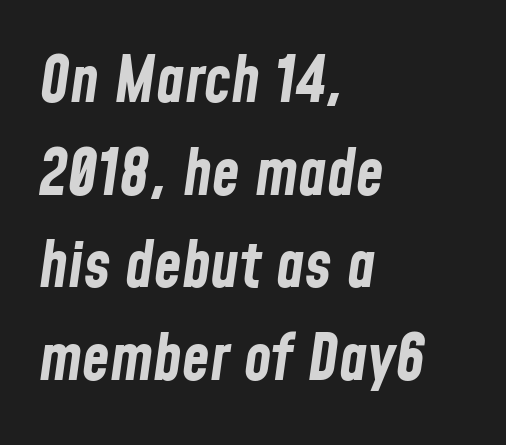
How would I describe the line gaps? Plain and ordinary. The lines are quadded left. On the weight axis this lands at bold, roughly 700. Slanted lettering throughout.
